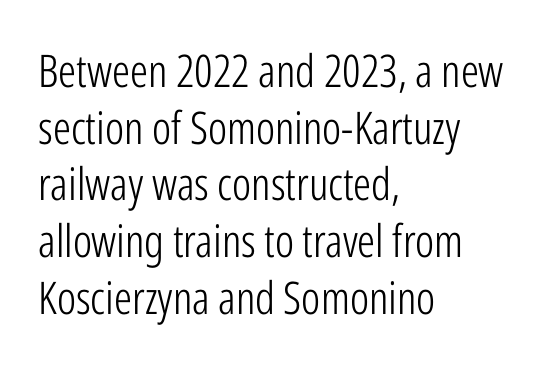
The image shows 45 px light, condensed sans-serif type, upright; set left-aligned, normal line spacing (1.26x), normal letter spacing, not underlined; low stroke contrast and a medium x-height.
